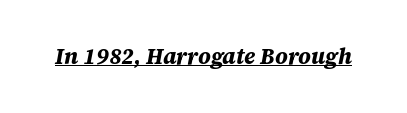
This sample carries an underscore along the baseline area. Style check: oblique. What stands out about the letter spacing? Nothing — it is the standard amount. Set as a true bold cut, around the 700 mark.
